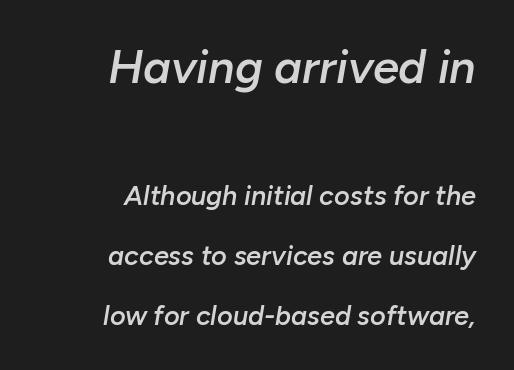
{"italic": "yes", "lean": "right", "slant_degrees": 10, "bold": "semi", "weight": "semibold", "width": "normal", "stroke_contrast": "low", "x_height": "medium", "monospaced": "no", "underline": "no", "align": "right", "line_spacing": "loose", "line_spacing_ratio": 2.21, "letter_spacing": "normal", "letter_spacing_em": 0.0, "larger_block": "first", "size_ratio": 1.74, "glyph_px": 47}
